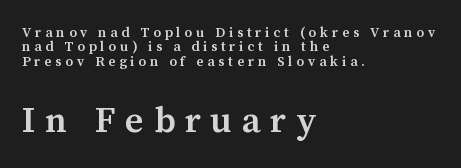
The image shows 36 px semibold serif type, upright; set left-aligned, tight line spacing (1.03x), unusually wide letter spacing (+0.27 em), not underlined; the second (bottom) block is 2.57x larger; medium stroke contrast and a medium x-height.
